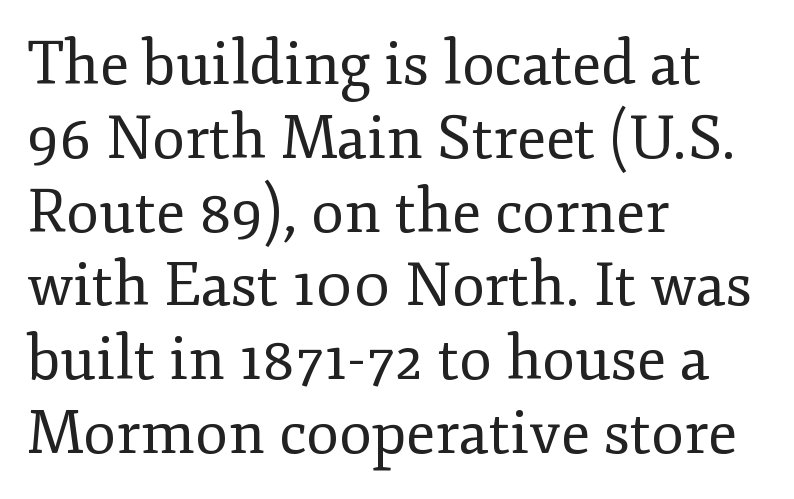
{"serif": "yes", "italic": "no", "bold": "no", "weight": "regular", "width": "normal", "stroke_contrast": "low", "x_height": "small", "monospaced": "no", "underline": "no", "align": "left", "line_spacing_ratio": 1.23, "letter_spacing": "normal", "letter_spacing_em": 0.0, "glyph_px": 60}
